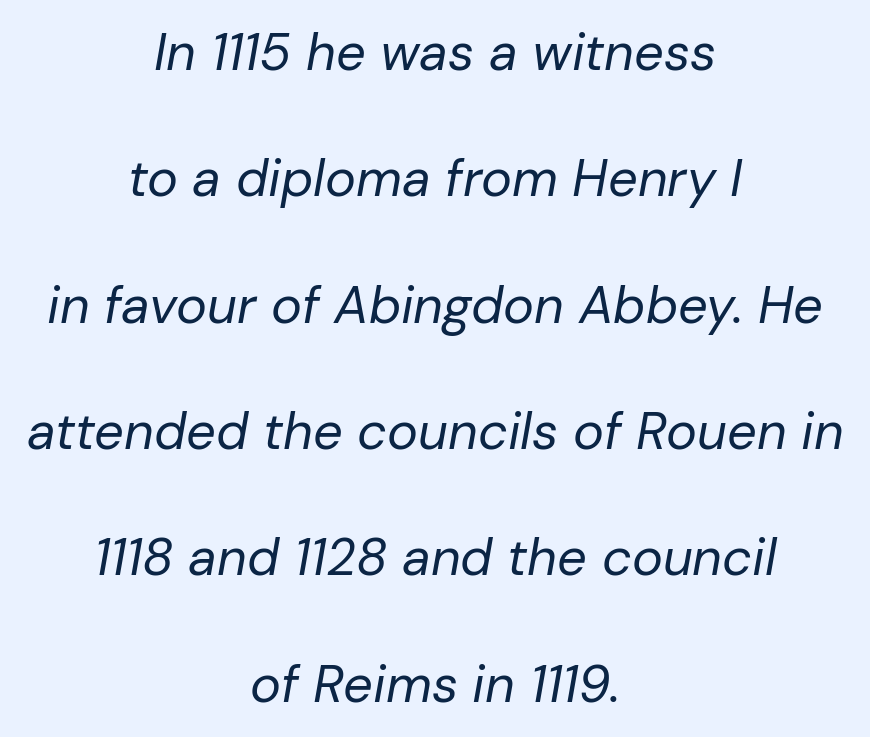
Q: Is the text bold? A: No.
Q: Is the text italic (slanted)? A: Yes, it leans right by about 10 degrees.
Q: Is the text underlined? A: No.
Q: How is the paragraph aligned? A: Centered.
Q: Is the spacing between letters normal or unusually wide? A: Normal.
Q: Is the spacing between lines tight, normal or loose? A: Loose.
Q: Width (condensed, normal, or wide)? A: Normal.
Q: Stroke contrast? A: Low.
Q: x-height? A: Medium.
Q: Monospaced? A: No.
